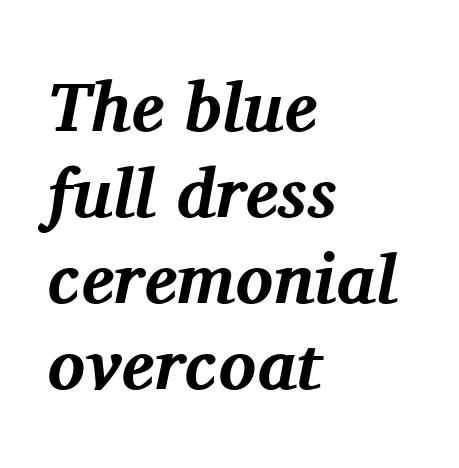
The image shows 70 px bold serif type, italic (leaning right); set left-aligned, line spacing 1.23x, normal letter spacing, not underlined; medium stroke contrast and a medium x-height.
